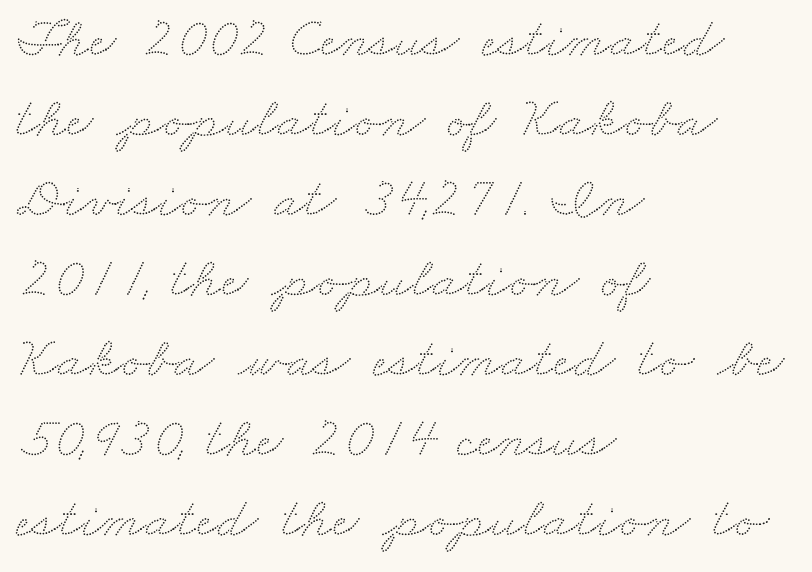
Q: Is the text underlined? A: No.
Q: How is the paragraph aligned? A: Left-aligned.
Q: Is the spacing between letters normal or unusually wide? A: Normal.
Q: Is the spacing between lines tight, normal or loose? A: Normal.
Q: Width (condensed, normal, or wide)? A: Wide.
Q: Stroke contrast? A: Low.
Q: x-height? A: Small.
Q: Monospaced? A: No.
